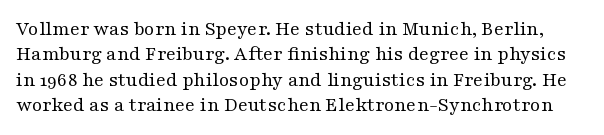
The image shows 21 px text type, upright; set line spacing 1.21x, normal letter spacing, not underlined.
